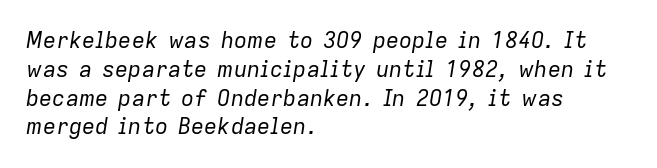
Q: Is the text bold? A: No.
Q: Is the text italic (slanted)? A: Yes, it leans right by about 9 degrees.
Q: Is the text underlined? A: No.
Q: How is the paragraph aligned? A: Left-aligned.
Q: Is the spacing between letters normal or unusually wide? A: Normal.
Q: Is the spacing between lines tight, normal or loose? A: Normal.
